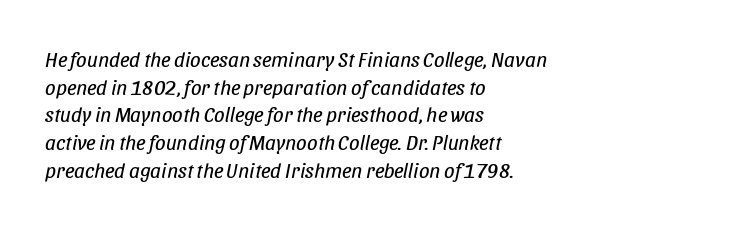
{"italic": "yes", "lean": "right", "slant_degrees": 11, "bold": "no", "underline": "no", "align": "left", "line_spacing": "normal", "line_spacing_ratio": 1.32, "letter_spacing": "normal", "letter_spacing_em": 0.0, "glyph_px": 21}
